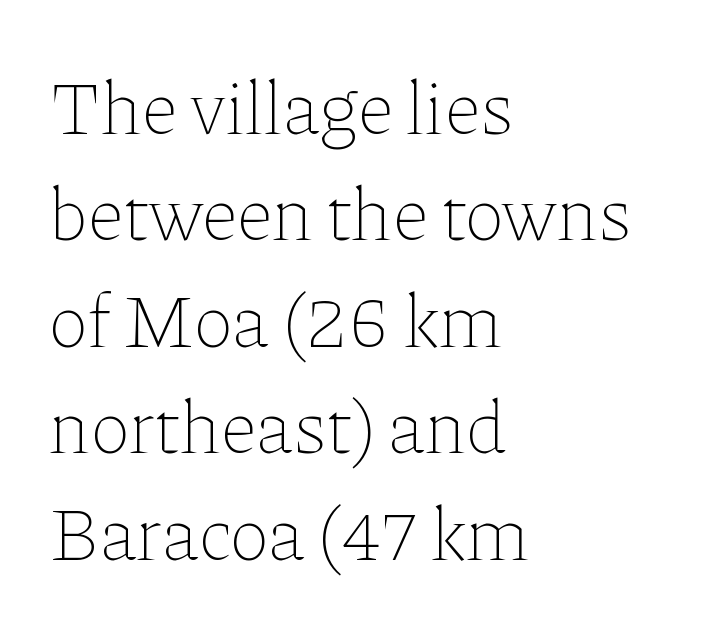
{"italic": "no", "bold": "no", "weight": "thin", "width": "normal", "stroke_contrast": "low", "x_height": "medium", "monospaced": "no", "underline": "no", "align": "left", "line_spacing": "normal", "line_spacing_ratio": 1.4, "letter_spacing": "normal", "letter_spacing_em": 0.0, "glyph_px": 76}
